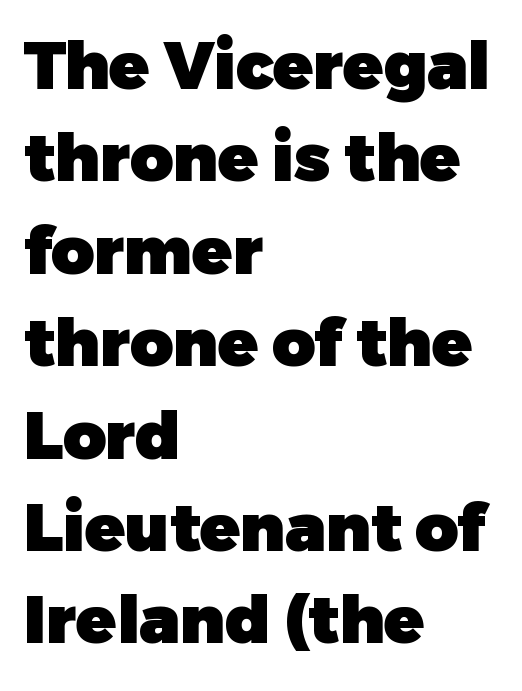
Q: Is the text bold? A: Yes.
Q: Is the text italic (slanted)? A: No, it is upright.
Q: Is the typeface a serif or a sans-serif typeface? A: Sans-serif.
Q: Is the text underlined? A: No.
Q: How is the paragraph aligned? A: Left-aligned.
Q: Is the spacing between letters normal or unusually wide? A: Normal.
Q: Is the spacing between lines tight, normal or loose? A: Normal.
Q: Width (condensed, normal, or wide)? A: Normal.
Q: Stroke contrast? A: Low.
Q: x-height? A: Medium.
Q: Monospaced? A: No.
